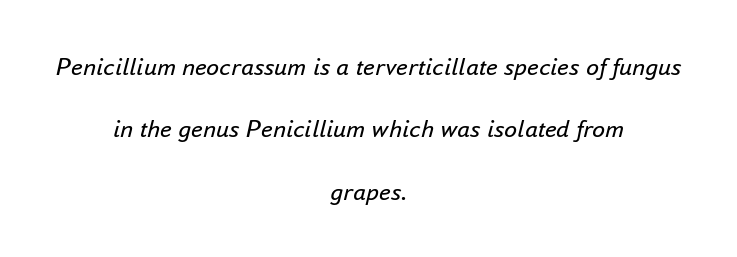
Weight class: somewhere from thin through regular. There's an unmistakable incline to the writing here. This rendering uses center alignment, leaving both contours irregular but symmetric. Beneath every word, the page is bare. A typesetter would call this leading open, well beyond the default. Nobody touched the tracking dial on this one.
